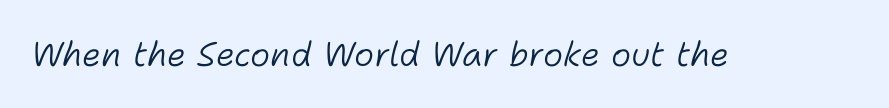
The specimen omits any rule beneath the text block's lines. The passage shown has conventional tracking throughout. Is this a fixed-width face? No — the glyphs have proportional, varying widths. Counters stay open thanks to moderate or lighter strokes. The whole block is typeset with a tilt.
